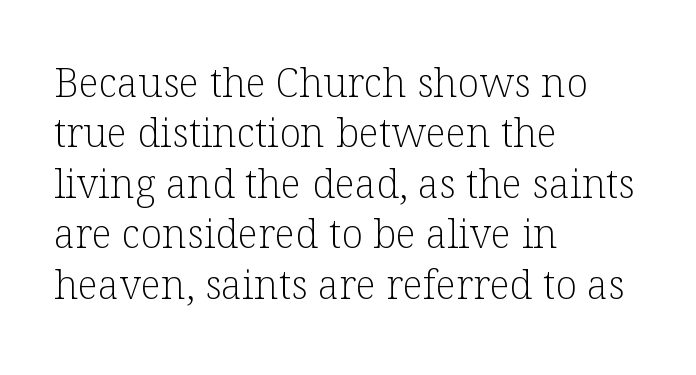
The image shows 40 px light serif type, upright; set left-aligned, normal line spacing (1.26x), normal letter spacing, not underlined; low stroke contrast and a medium x-height.
